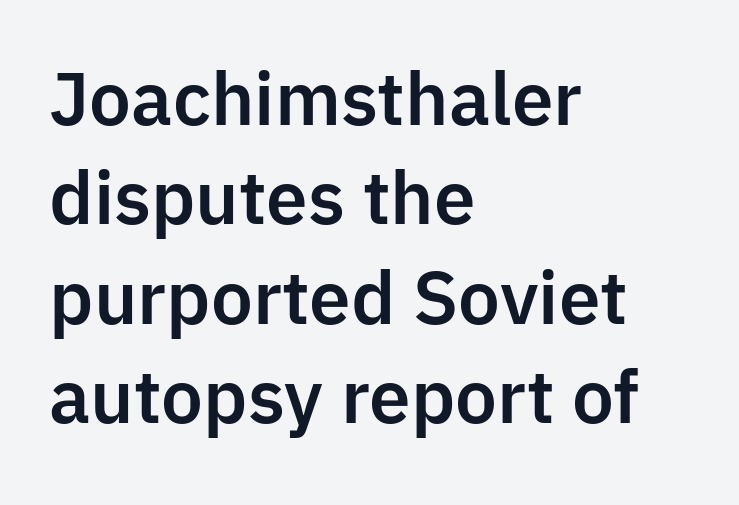
{"serif": "no", "italic": "no", "width": "normal", "stroke_contrast": "low", "x_height": "medium", "monospaced": "no", "underline": "no", "align": "left", "line_spacing": "normal", "line_spacing_ratio": 1.4, "letter_spacing": "normal", "letter_spacing_em": 0.0, "glyph_px": 71}
